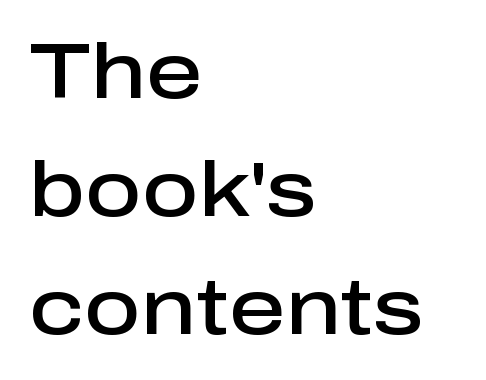
The image shows 78 px semibold sans-serif type, upright; set left-aligned, normal line spacing (1.51x), normal letter spacing, not underlined; low stroke contrast and a medium x-height.
